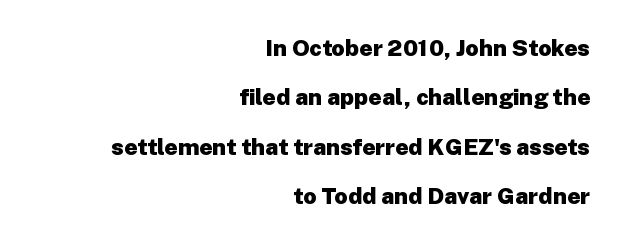
{"italic": "no", "bold": "yes", "underline": "no", "align": "right", "line_spacing": "loose", "line_spacing_ratio": 2.15, "letter_spacing": "normal", "letter_spacing_em": 0.0, "glyph_px": 23}
